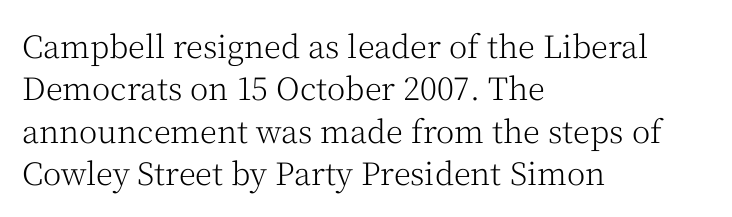
Note the varied advance widths — an 'i' is clearly narrower than an 'm'. The designer left line spacing at the default. These lines stack with their left ends in a neat column. These lines were composed using upright roman letters. Quick note: underline off. Are there feet on the stems? There are — it's a serif.
